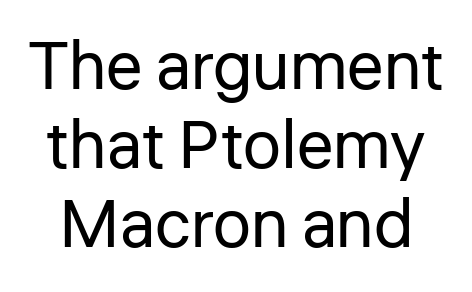
The image shows 68 px regular-weight sans-serif type, upright; set line spacing 1.16x, normal letter spacing, not underlined; low stroke contrast and a medium x-height.
